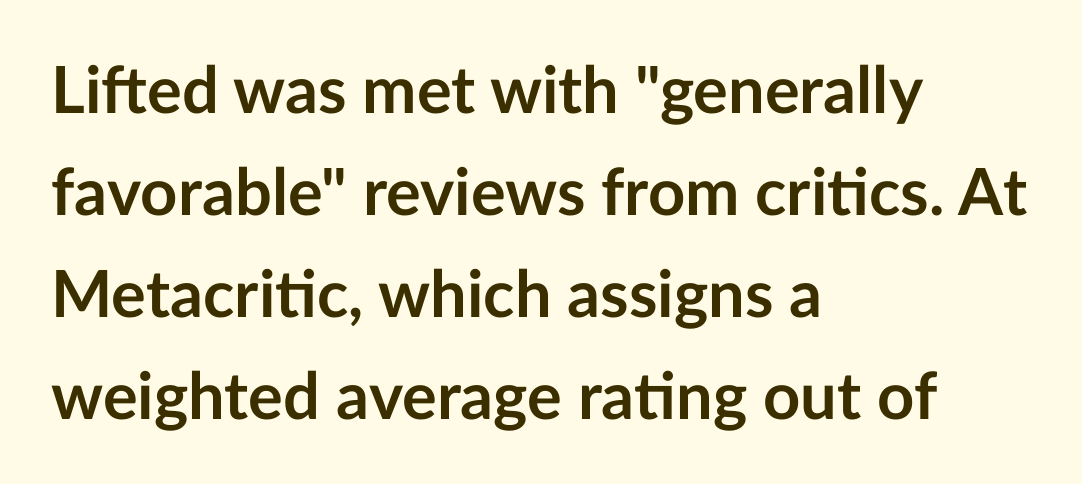
{"serif": "no", "italic": "no", "bold": "yes", "weight": "semibold", "width": "normal", "stroke_contrast": "low", "x_height": "medium", "monospaced": "no", "underline": "no", "align": "left", "line_spacing": "normal", "line_spacing_ratio": 1.57, "letter_spacing": "normal", "letter_spacing_em": 0.0, "glyph_px": 65}
